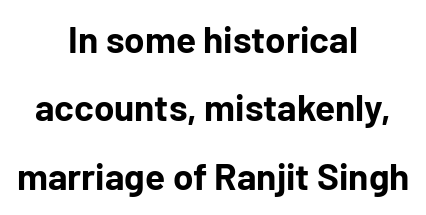
Q: Is the text bold? A: Yes.
Q: Is the text italic (slanted)? A: No, it is upright.
Q: Is the typeface a serif or a sans-serif typeface? A: Sans-serif.
Q: Is the text underlined? A: No.
Q: How is the paragraph aligned? A: Centered.
Q: Is the spacing between letters normal or unusually wide? A: Normal.
Q: Width (condensed, normal, or wide)? A: Normal.
Q: Stroke contrast? A: Low.
Q: x-height? A: Medium.
Q: Monospaced? A: No.
